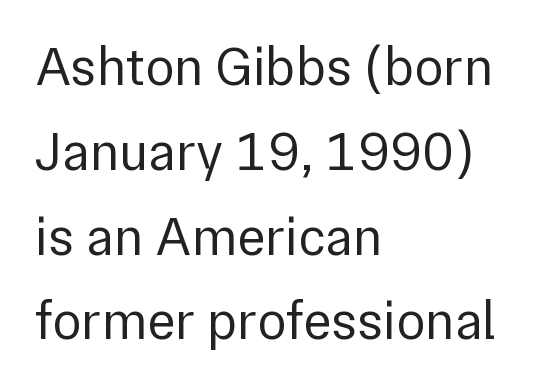
The characters are drawn with everyday or finer stroke widths. The glyphs in this specimen are sans serif. This sample uses an upright cut, with every glyph sitting square on the baseline. Character widths vary here, with narrow letters taking less room than wide ones.
